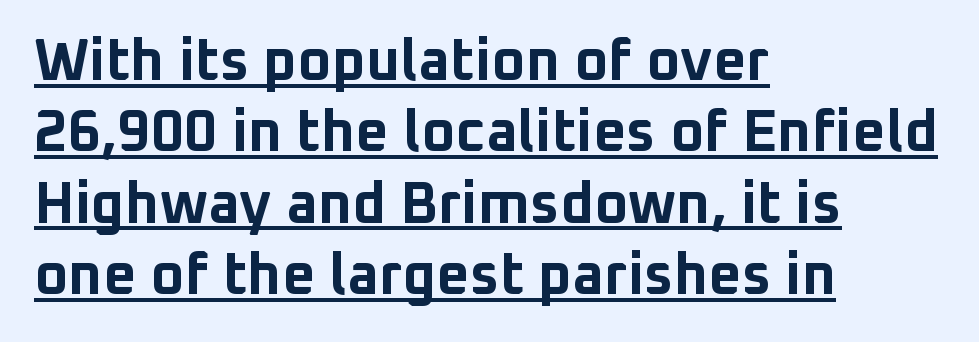
Q: Is the text bold? A: Yes.
Q: Is the text italic (slanted)? A: No, it is upright.
Q: Is the typeface a serif or a sans-serif typeface? A: Sans-serif.
Q: Is the text underlined? A: Yes.
Q: How is the paragraph aligned? A: Left-aligned.
Q: Is the spacing between letters normal or unusually wide? A: Normal.
Q: Width (condensed, normal, or wide)? A: Normal.
Q: Stroke contrast? A: Low.
Q: x-height? A: Medium.
Q: Monospaced? A: No.
